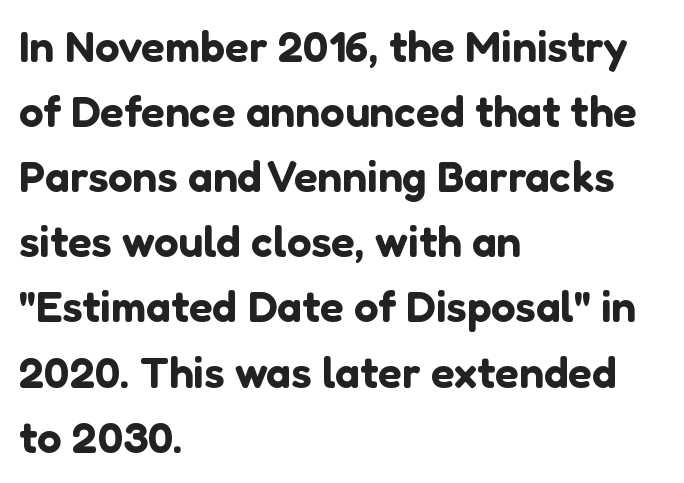
Check where the strokes stop: nothing finishes them off — pure sans. Is there much room between lines? A standard amount, neither cramped nor airy. Rendered with straight, roman letterforms. Leftover space on each line is placed entirely after the last word. The glyphs are unaccompanied by any horizontal stroke below them. These lines keep a tight, regular rhythm from letter to letter.
